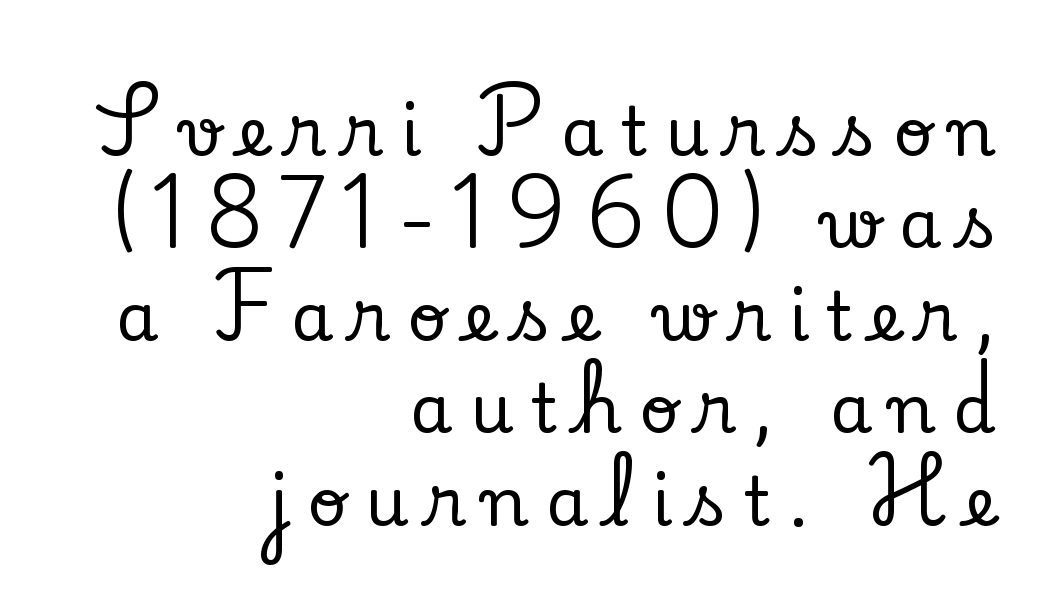
Q: Is the text italic (slanted)? A: No, it is upright.
Q: Is the typeface a serif or a sans-serif typeface? A: Serif.
Q: Is the text underlined? A: No.
Q: How is the paragraph aligned? A: Right-aligned.
Q: Is the spacing between letters normal or unusually wide? A: Unusually wide.
Q: Is the spacing between lines tight, normal or loose? A: Normal.
Q: Width (condensed, normal, or wide)? A: Normal.
Q: Stroke contrast? A: Low.
Q: x-height? A: Small.
Q: Monospaced? A: No.
